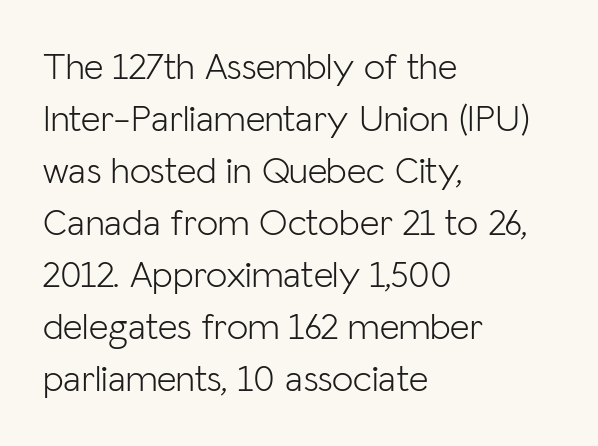
Q: Is the text bold? A: No.
Q: Is the text italic (slanted)? A: No, it is upright.
Q: Is the typeface a serif or a sans-serif typeface? A: Sans-serif.
Q: Is the text underlined? A: No.
Q: How is the paragraph aligned? A: Left-aligned.
Q: Is the spacing between letters normal or unusually wide? A: Normal.
Q: Is the spacing between lines tight, normal or loose? A: Normal.
Q: Width (condensed, normal, or wide)? A: Normal.
Q: Stroke contrast? A: Low.
Q: x-height? A: Medium.
Q: Monospaced? A: No.
